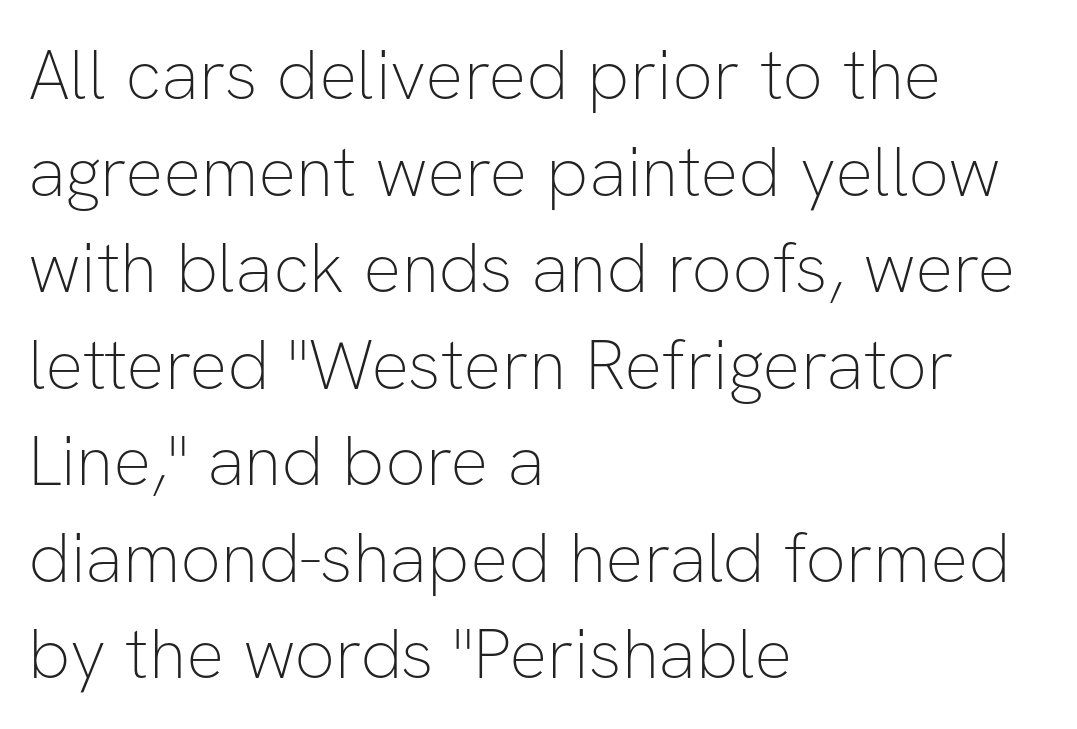
The image shows 71 px thin sans-serif type, upright; set left-aligned, normal line spacing (1.36x), normal letter spacing, not underlined; low stroke contrast and a medium x-height.
